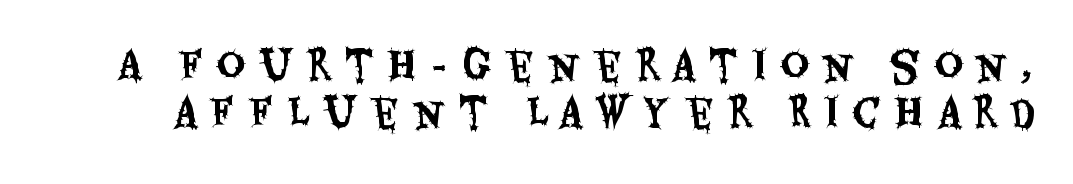
Q: Is the text italic (slanted)? A: No, it is upright.
Q: Is the typeface a serif or a sans-serif typeface? A: Sans-serif.
Q: Is the text underlined? A: No.
Q: Is the spacing between letters normal or unusually wide? A: Unusually wide.
Q: Width (condensed, normal, or wide)? A: Condensed.
Q: Stroke contrast? A: Medium.
Q: x-height? A: Large.
Q: Monospaced? A: No.
